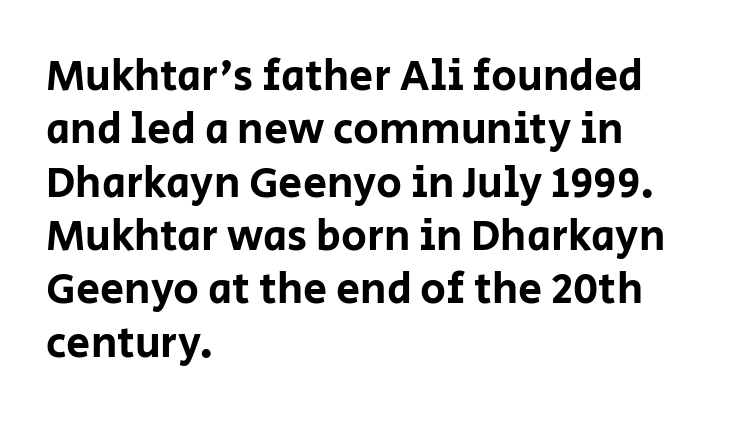
{"serif": "no", "italic": "no", "width": "normal", "stroke_contrast": "low", "x_height": "large", "monospaced": "no", "underline": "no", "align": "left", "line_spacing_ratio": 1.24, "letter_spacing": "normal", "letter_spacing_em": 0.0, "glyph_px": 43}
